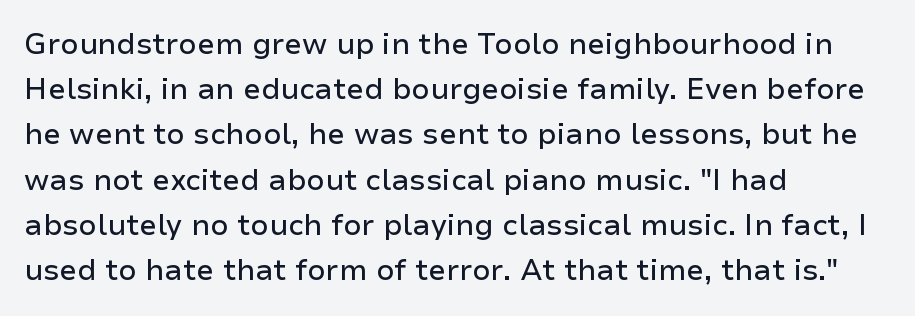
The specimen omits any rule beneath the text block's lines. Is the block centered? No — it sits flush against the left margin. Italic: no, the glyphs are upright roman. Spacing between characters is what you'd get straight out of the box.
